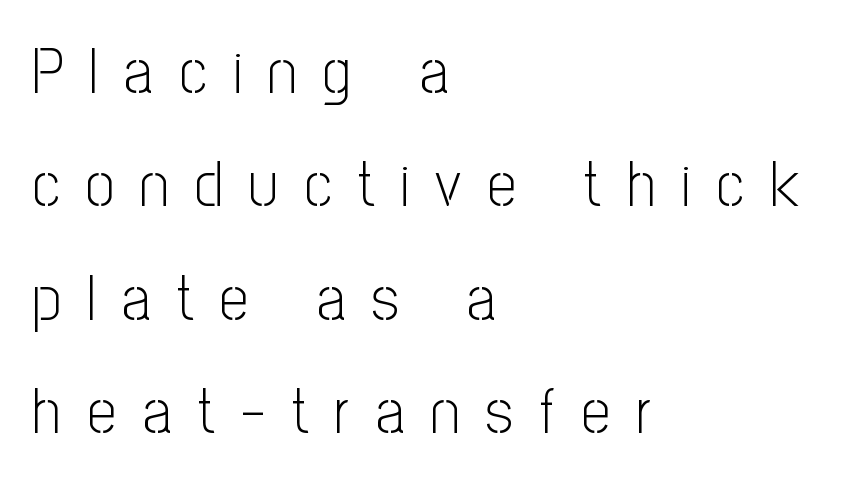
Q: Is the text bold? A: No.
Q: Is the text italic (slanted)? A: No, it is upright.
Q: Is the typeface a serif or a sans-serif typeface? A: Sans-serif.
Q: Is the text underlined? A: No.
Q: How is the paragraph aligned? A: Left-aligned.
Q: Is the spacing between letters normal or unusually wide? A: Unusually wide.
Q: Width (condensed, normal, or wide)? A: Condensed.
Q: Stroke contrast? A: Low.
Q: x-height? A: Medium.
Q: Monospaced? A: No.
